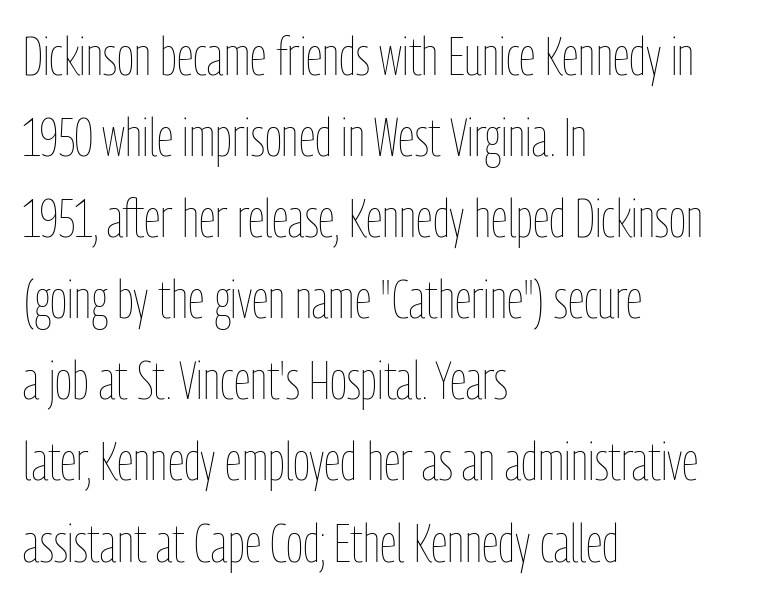
The image shows 53 px thin, condensed type, upright; set left-aligned, normal line spacing (1.53x), normal letter spacing, not underlined; low stroke contrast and a medium x-height.
